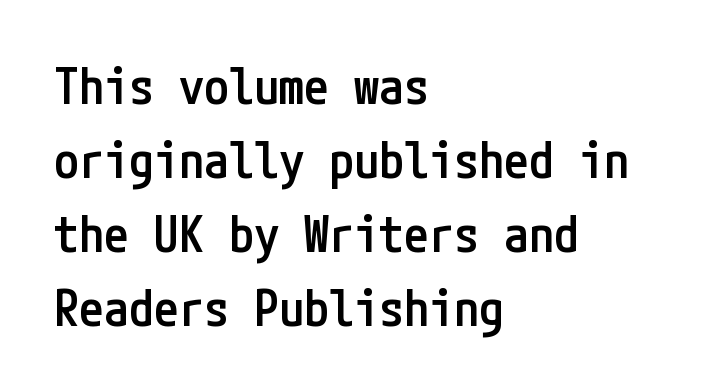
{"serif": "no", "italic": "no", "bold": "semi", "weight": "semibold", "width": "condensed", "stroke_contrast": "low", "x_height": "medium", "underline": "no", "align": "left", "line_spacing": "normal", "line_spacing_ratio": 1.48, "letter_spacing": "normal", "letter_spacing_em": 0.0, "glyph_px": 50}
